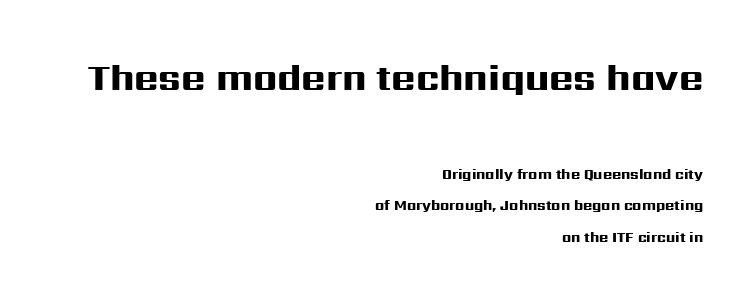
{"serif": "no", "italic": "no", "bold": "yes", "weight": "heavy", "width": "wide", "stroke_contrast": "high", "x_height": "medium", "monospaced": "no", "underline": "no", "align": "right", "line_spacing": "loose", "line_spacing_ratio": 2.25, "letter_spacing": "normal", "letter_spacing_em": 0.0, "larger_block": "first", "size_ratio": 2.64, "glyph_px": 37}
